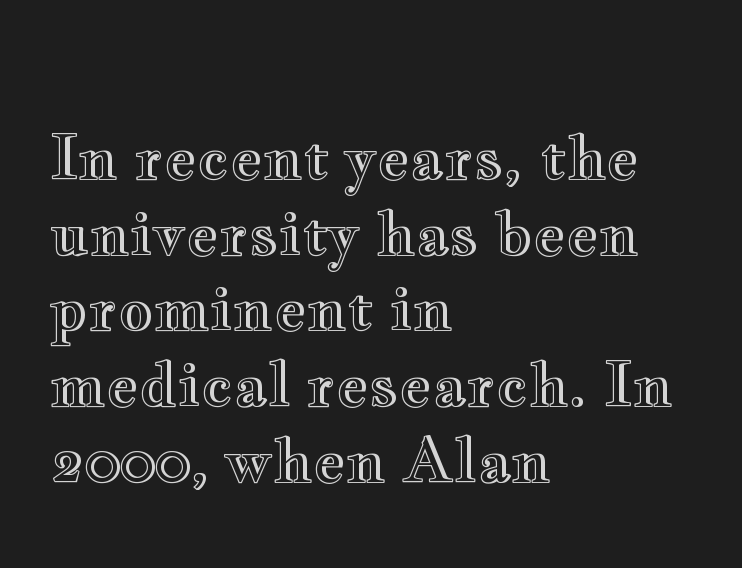
The image shows 61 px wide type, upright; set left-aligned, line spacing 1.24x, normal letter spacing, not underlined; a small x-height.
